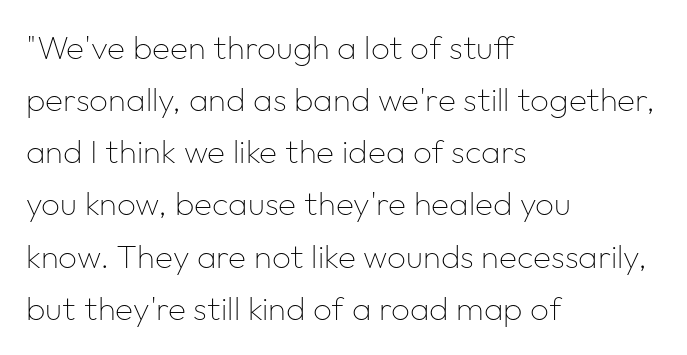
The image shows 33 px thin sans-serif type, upright; set left-aligned, normal line spacing (1.58x), normal letter spacing, not underlined; low stroke contrast and a medium x-height.
